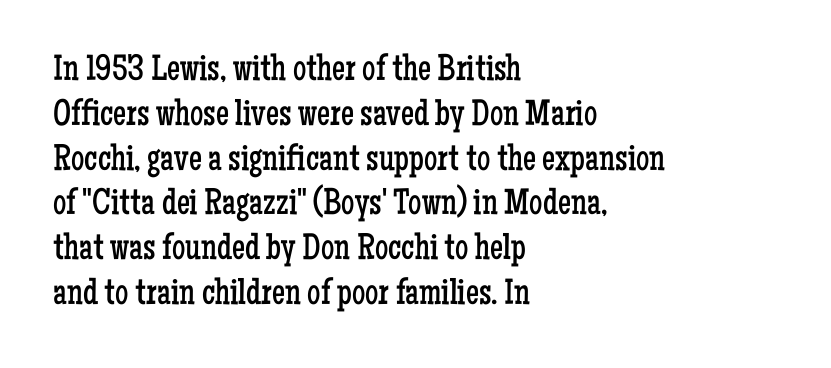
{"serif": "yes", "italic": "no", "bold": "no", "weight": "regular", "width": "condensed", "stroke_contrast": "low", "x_height": "medium", "monospaced": "no", "underline": "no", "align": "left", "line_spacing_ratio": 1.21, "letter_spacing": "normal", "letter_spacing_em": 0.0, "glyph_px": 37}
